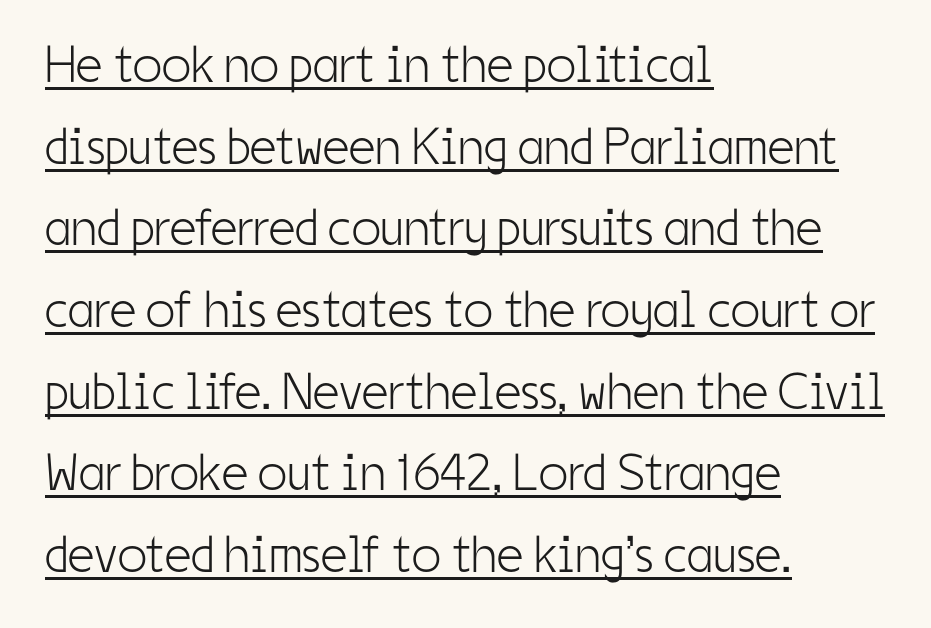
The image shows 52 px light, condensed sans-serif type, upright; set left-aligned, normal line spacing (1.57x), normal letter spacing, underlined; low stroke contrast and a medium x-height.
